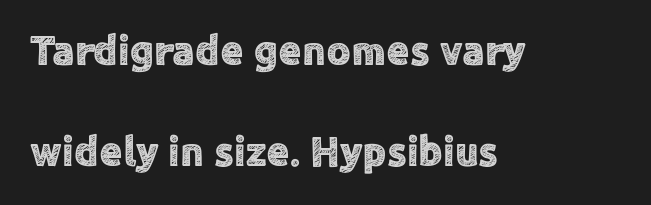
Q: Is the text italic (slanted)? A: No, it is upright.
Q: Is the typeface a serif or a sans-serif typeface? A: Sans-serif.
Q: Is the text underlined? A: No.
Q: How is the paragraph aligned? A: Left-aligned.
Q: Is the spacing between letters normal or unusually wide? A: Normal.
Q: Is the spacing between lines tight, normal or loose? A: Loose.
Q: Width (condensed, normal, or wide)? A: Normal.
Q: x-height? A: Medium.
Q: Monospaced? A: No.
